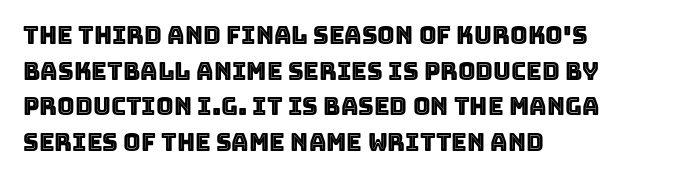
Q: Is the text italic (slanted)? A: No, it is upright.
Q: Is the text underlined? A: No.
Q: How is the paragraph aligned? A: Left-aligned.
Q: Is the spacing between letters normal or unusually wide? A: Normal.
Q: Is the spacing between lines tight, normal or loose? A: Normal.
